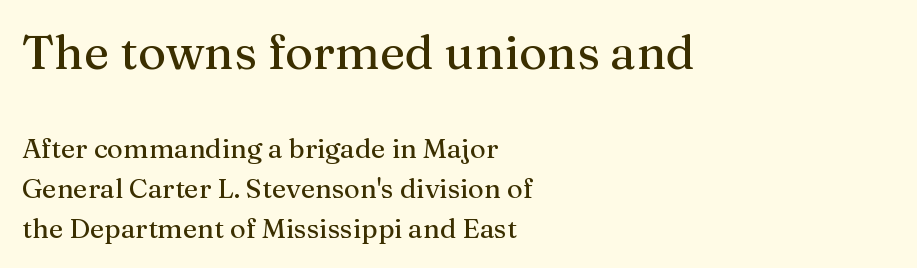
The image shows 48 px serif type, upright; set left-aligned, normal line spacing (1.48x), normal letter spacing, not underlined; the first (top) block is 1.78x larger; medium stroke contrast and a medium x-height.
